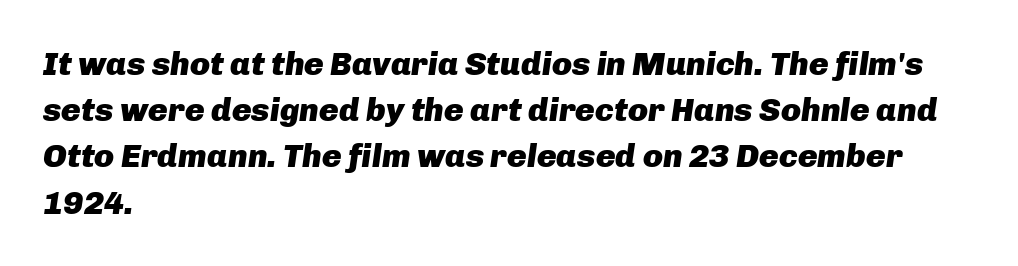
The rendering uses a bold face; every stroke is thick and dark. Successive baselines arrive at the customary interval. Typeset ragged right — the left edge is the straight one. Here the designer chose a conventional face with non-uniform glyph widths. The strip under each line holds only bare page.
